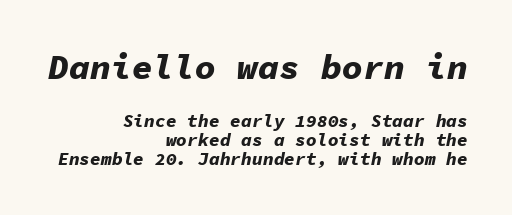
The image shows 35 px bold type, italic (leaning right), monospaced; set right-aligned, tight line spacing (1.06x), normal letter spacing, not underlined; the first (top) block is 1.94x larger; low stroke contrast and a medium x-height.
